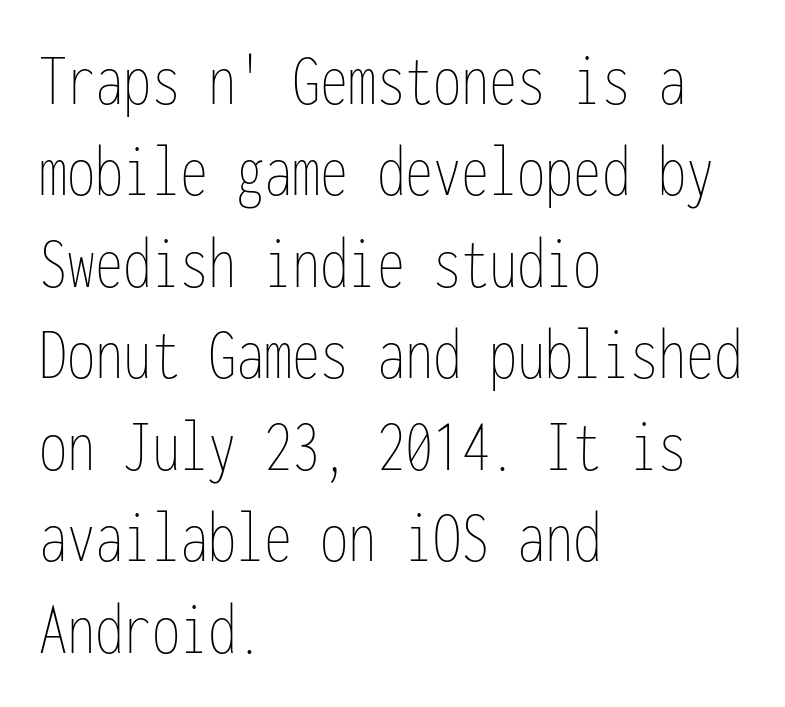
{"italic": "no", "bold": "no", "weight": "thin", "width": "condensed", "stroke_contrast": "low", "x_height": "medium", "monospaced": "yes", "underline": "no", "align": "left", "line_spacing_ratio": 1.22, "letter_spacing": "normal", "letter_spacing_em": 0.0, "glyph_px": 75}
